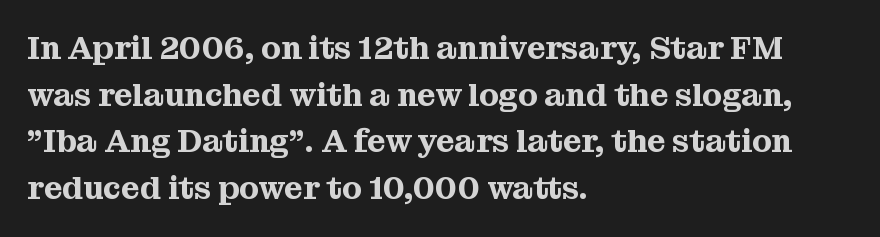
Q: Is the text italic (slanted)? A: No, it is upright.
Q: Is the typeface a serif or a sans-serif typeface? A: Serif.
Q: Is the text underlined? A: No.
Q: How is the paragraph aligned? A: Left-aligned.
Q: Is the spacing between letters normal or unusually wide? A: Normal.
Q: Is the spacing between lines tight, normal or loose? A: Normal.
Q: Width (condensed, normal, or wide)? A: Normal.
Q: Stroke contrast? A: Medium.
Q: x-height? A: Medium.
Q: Monospaced? A: No.
